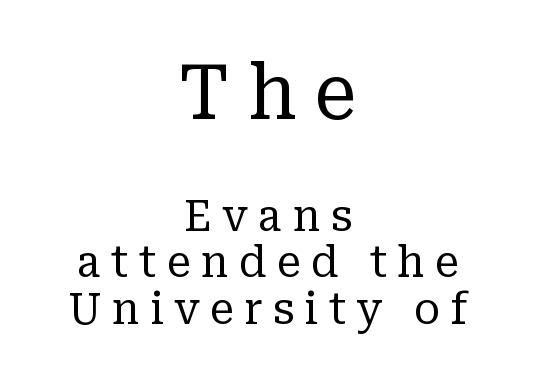
Characters remain perfectly vertical along every line. The leading is snug, giving the passage a crowded texture. The lines are quadded center. Glance below the letters and you will spot only blank space. The designer gave the opening block more size than the closing block. Observe the wide spacing: letters keep a clear distance from each other.
